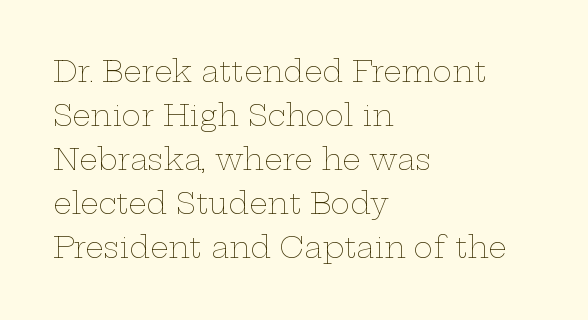
The image shows 29 px thin, wide type, upright; set left-aligned, normal line spacing (1.52x), normal letter spacing, not underlined; low stroke contrast and a medium x-height.
